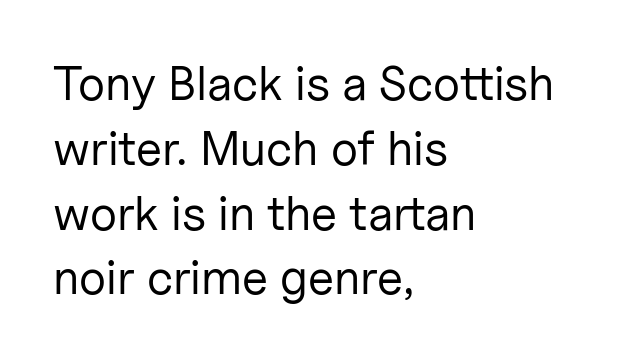
{"serif": "no", "italic": "no", "bold": "no", "weight": "regular", "width": "normal", "stroke_contrast": "low", "x_height": "medium", "monospaced": "no", "underline": "no", "align": "left", "line_spacing": "normal", "line_spacing_ratio": 1.35, "letter_spacing": "normal", "letter_spacing_em": 0.0, "glyph_px": 48}
